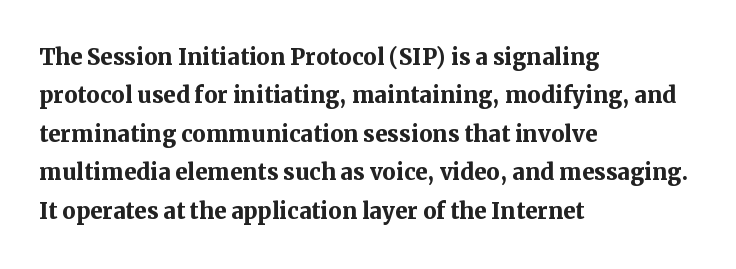
Q: Is the text bold? A: Yes.
Q: Is the text italic (slanted)? A: No, it is upright.
Q: Is the typeface a serif or a sans-serif typeface? A: Serif.
Q: Is the text underlined? A: No.
Q: How is the paragraph aligned? A: Left-aligned.
Q: Is the spacing between letters normal or unusually wide? A: Normal.
Q: Is the spacing between lines tight, normal or loose? A: Normal.
Q: Width (condensed, normal, or wide)? A: Normal.
Q: Stroke contrast? A: Medium.
Q: x-height? A: Medium.
Q: Monospaced? A: No.
